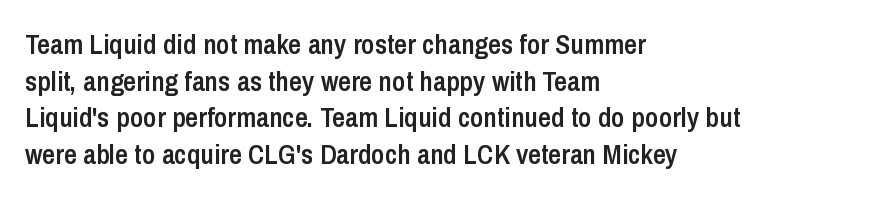
Q: Is the text bold? A: Semi-bold.
Q: Is the text italic (slanted)? A: No, it is upright.
Q: Is the typeface a serif or a sans-serif typeface? A: Sans-serif.
Q: Is the text underlined? A: No.
Q: How is the paragraph aligned? A: Left-aligned.
Q: Is the spacing between letters normal or unusually wide? A: Normal.
Q: Is the spacing between lines tight, normal or loose? A: Normal.
Q: Width (condensed, normal, or wide)? A: Condensed.
Q: Stroke contrast? A: Low.
Q: x-height? A: Medium.
Q: Monospaced? A: No.
